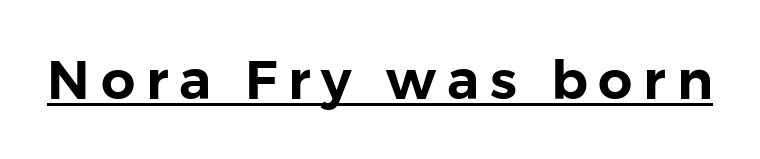
Q: Is the text italic (slanted)? A: No, it is upright.
Q: Is the typeface a serif or a sans-serif typeface? A: Sans-serif.
Q: Is the text underlined? A: Yes.
Q: Is the spacing between letters normal or unusually wide? A: Unusually wide.
Q: Width (condensed, normal, or wide)? A: Normal.
Q: x-height? A: Medium.
Q: Monospaced? A: No.
